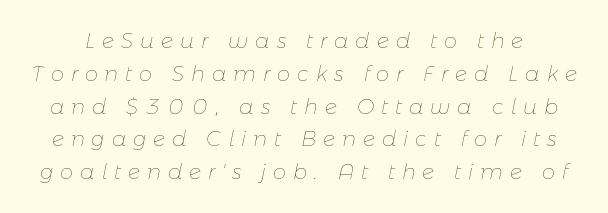
The image shows 21 px text type, italic (leaning right); set normal line spacing (1.56x), unusually wide letter spacing (+0.33 em), not underlined.
